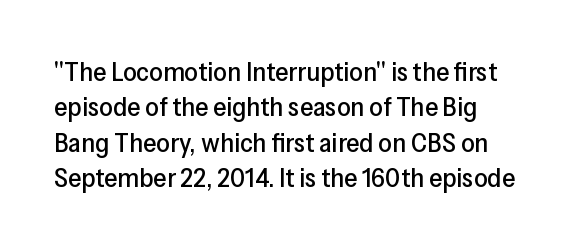
The image shows 27 px text type, upright; set left-aligned, normal line spacing (1.31x), normal letter spacing, not underlined.
